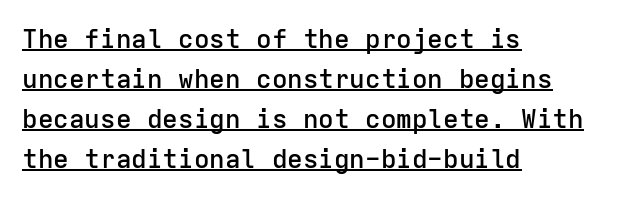
Q: Is the text bold? A: Semi-bold.
Q: Is the text italic (slanted)? A: No, it is upright.
Q: Is the text underlined? A: Yes.
Q: How is the paragraph aligned? A: Left-aligned.
Q: Is the spacing between letters normal or unusually wide? A: Normal.
Q: Is the spacing between lines tight, normal or loose? A: Normal.
